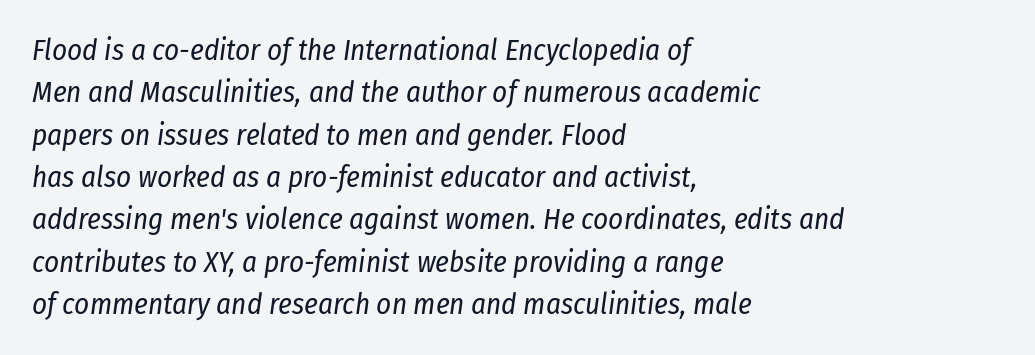
Q: Is the text bold? A: No.
Q: Is the text italic (slanted)? A: Yes, it leans right by about 8 degrees.
Q: Is the text underlined? A: No.
Q: How is the paragraph aligned? A: Left-aligned.
Q: Is the spacing between letters normal or unusually wide? A: Normal.
Q: Is the spacing between lines tight, normal or loose? A: Normal.
Q: Width (condensed, normal, or wide)? A: Condensed.
Q: Stroke contrast? A: Low.
Q: x-height? A: Medium.
Q: Monospaced? A: No.
